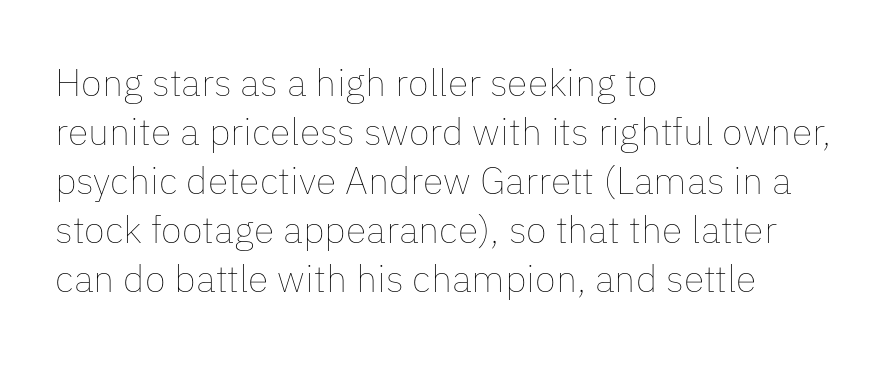
The image shows 38 px thin type, upright; set left-aligned, normal line spacing (1.29x), normal letter spacing, not underlined; low stroke contrast and a medium x-height.
